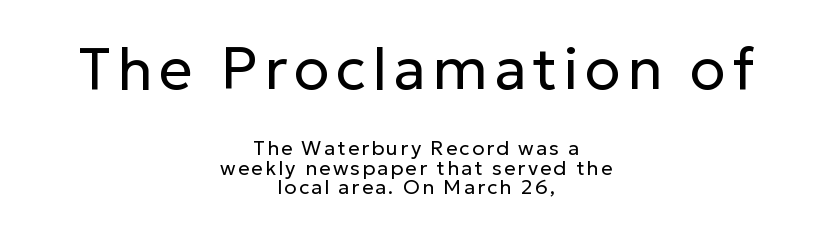
The compositor balanced each line on the midline. Note the varied advance widths — an 'i' is clearly narrower than an 'm'. Decoration check: the copy has no underline. Style check: upright. Counters stay open thanks to moderate or lighter strokes. Caption: upper text group enlarged, lower text group reduced.
